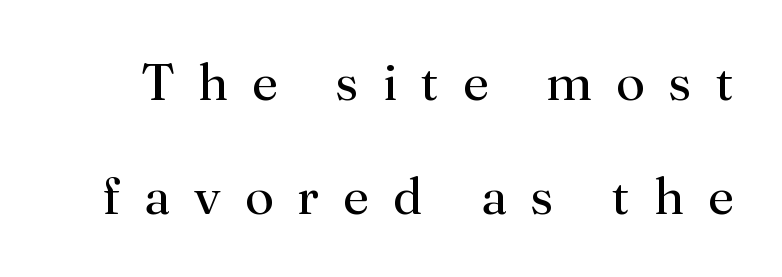
The strokes are not fattened; the text isn't bold. The rendering shows small feet on the letterforms — a serif design. A typesetter would call this proportional, since set widths differ per character. Widely set lines give the paragraph a tall, airy silhouette. The space beneath each line is pristine and unruled. This is the regular roman posture of the typeface.
